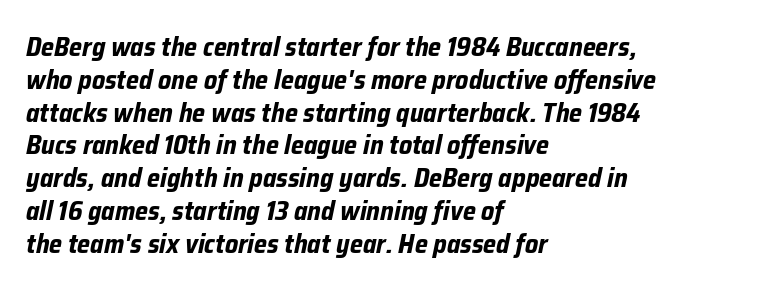
The image shows 26 px bold type, italic (leaning right); set left-aligned, normal line spacing (1.26x), normal letter spacing, not underlined.
